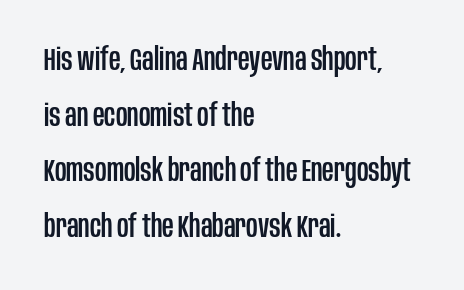
Lines of text with bare space underneath. Classification — sans serif. The specimen reads as upright at a glance. Each line starts at the same left margin while the right side varies. Words appear dense and cohesive because spacing is normal.
